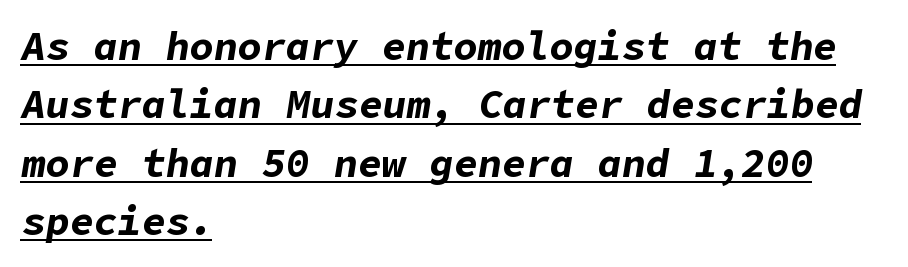
{"italic": "yes", "lean": "right", "slant_degrees": 9, "bold": "yes", "weight": "bold", "width": "normal", "stroke_contrast": "low", "x_height": "medium", "underline": "yes", "align": "left", "line_spacing": "normal", "line_spacing_ratio": 1.46, "letter_spacing": "normal", "letter_spacing_em": 0.0, "glyph_px": 40}
